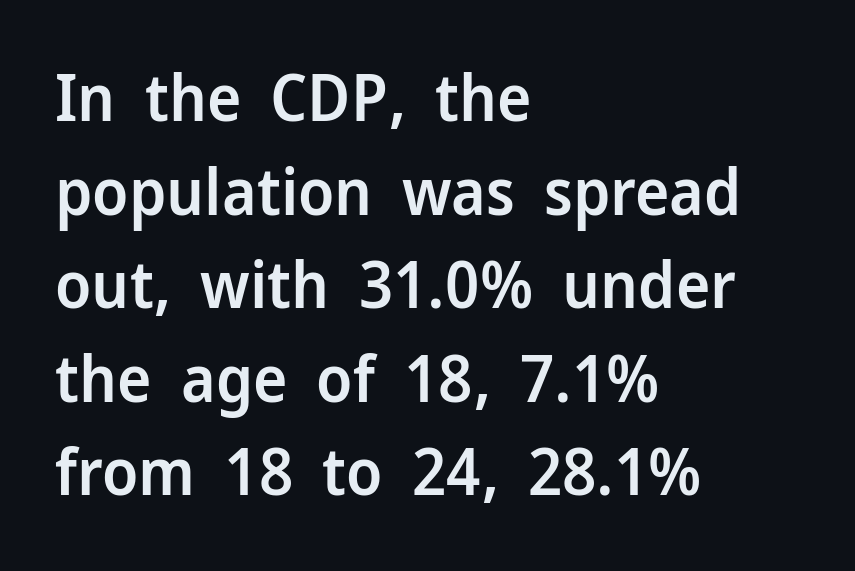
Vertical spacing — default. Words float on clear page, feet unadorned. Line beginnings align vertically; line endings do not. The rendering uses natural spacing where letterforms have individual widths.
